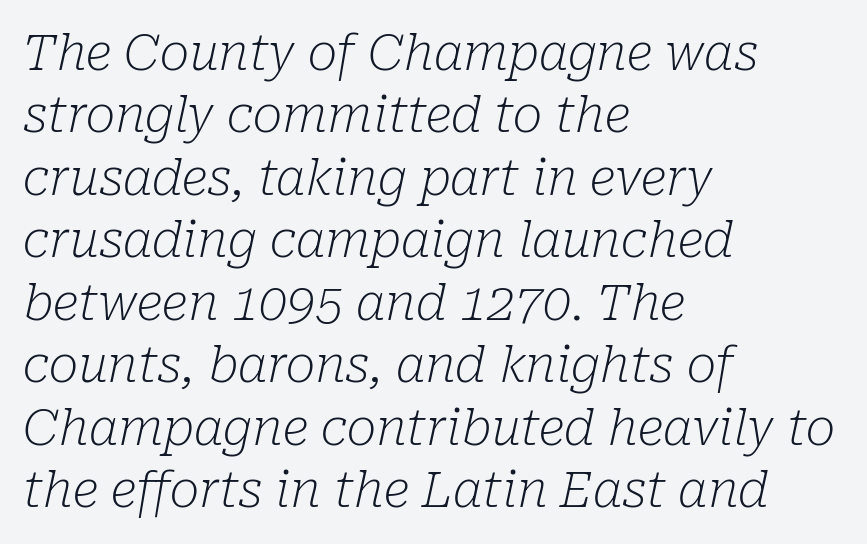
Q: Is the text bold? A: No.
Q: Is the text italic (slanted)? A: Yes, it leans right by about 10 degrees.
Q: Is the typeface a serif or a sans-serif typeface? A: Serif.
Q: Is the text underlined? A: No.
Q: How is the paragraph aligned? A: Left-aligned.
Q: Is the spacing between letters normal or unusually wide? A: Normal.
Q: Is the spacing between lines tight, normal or loose? A: Normal.
Q: Width (condensed, normal, or wide)? A: Normal.
Q: Stroke contrast? A: Low.
Q: x-height? A: Medium.
Q: Monospaced? A: No.
